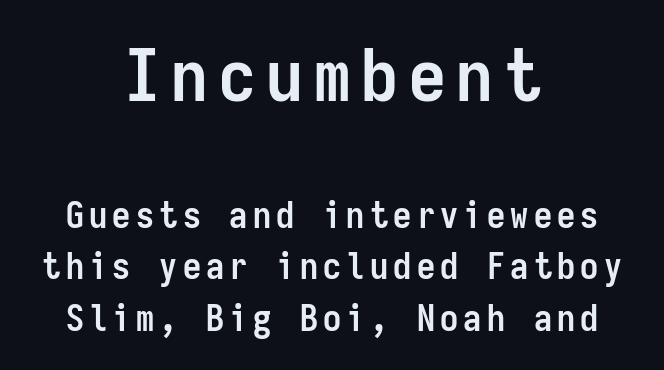
{"serif": "no", "italic": "no", "bold": "yes", "weight": "semibold", "width": "condensed", "stroke_contrast": "low", "x_height": "medium", "monospaced": "yes", "underline": "no", "align": "center", "line_spacing": "normal", "line_spacing_ratio": 1.43, "larger_block": "first", "size_ratio": 2.03, "glyph_px": 73}
